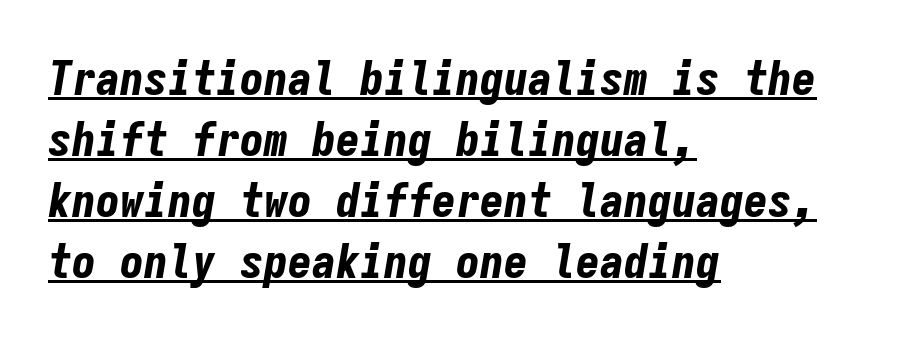
The image shows 48 px bold, condensed type, italic (leaning right), monospaced; set left-aligned, normal line spacing (1.27x), normal letter spacing, underlined; low stroke contrast and a medium x-height.
